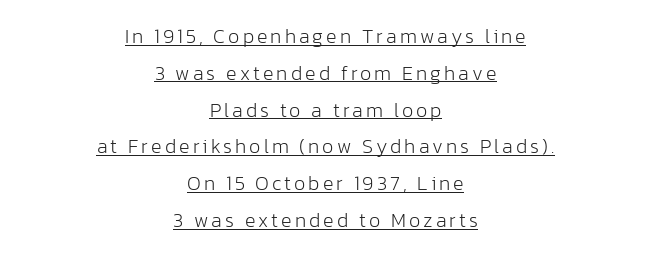
The image shows 20 px text type, upright; set centered, line spacing 1.84x, underlined.
